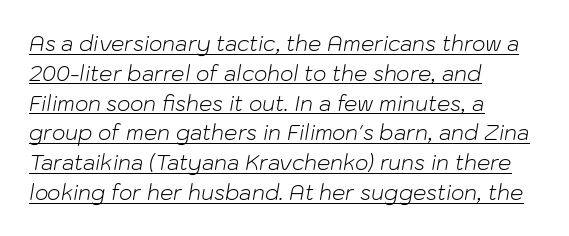
Q: Is the text bold? A: No.
Q: Is the text italic (slanted)? A: Yes, it leans right by about 10 degrees.
Q: Is the text underlined? A: Yes.
Q: How is the paragraph aligned? A: Left-aligned.
Q: Is the spacing between letters normal or unusually wide? A: Normal.
Q: Is the spacing between lines tight, normal or loose? A: Normal.
